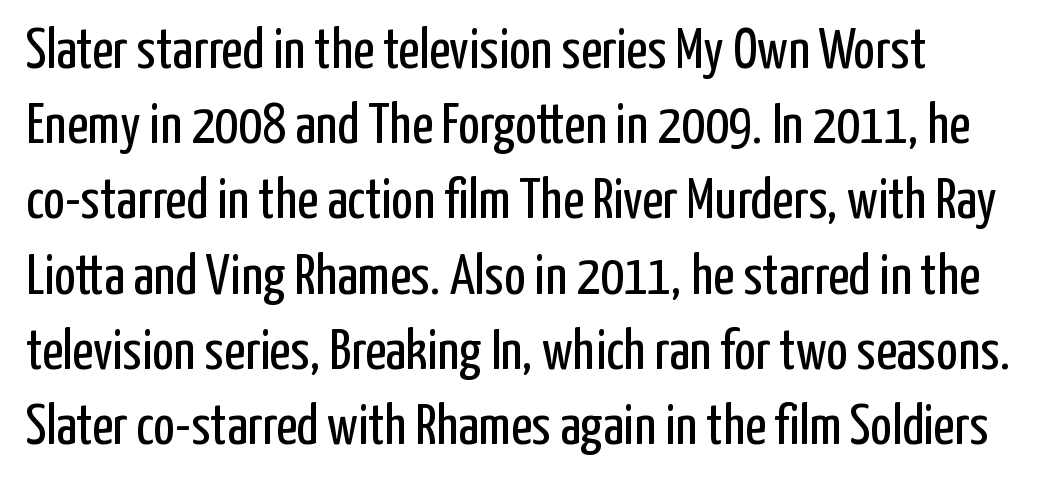
Serif or sans? Sans — the stroke terminals are bare. It's the straight-up-and-down kind of type. Think of a printed novel: that variable character pitch is what you see here. The weight would be labelled regular, book, light, or lighter still. A bare baseline throughout the passage. A normal amount of white space separates one row of letters from the next.
